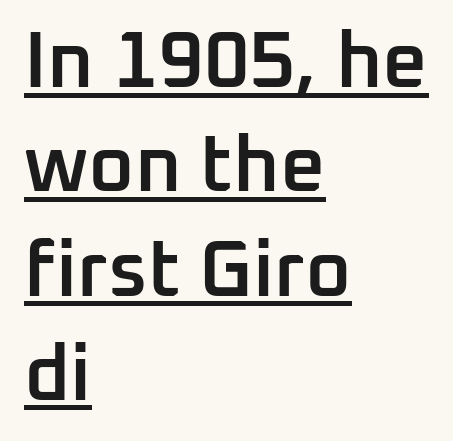
{"serif": "no", "italic": "no", "bold": "semi", "weight": "semibold", "width": "normal", "stroke_contrast": "low", "x_height": "medium", "monospaced": "no", "underline": "yes", "align": "left", "line_spacing": "normal", "line_spacing_ratio": 1.32, "letter_spacing": "normal", "letter_spacing_em": 0.0, "glyph_px": 79}
